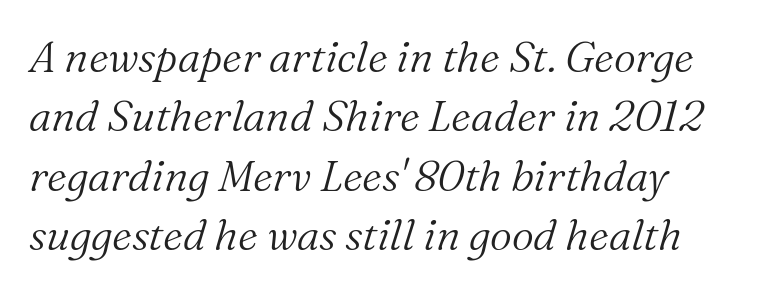
{"serif": "yes", "italic": "yes", "lean": "right", "slant_degrees": 16, "bold": "no", "weight": "light", "width": "normal", "stroke_contrast": "medium", "x_height": "medium", "monospaced": "no", "underline": "no", "line_spacing": "normal", "line_spacing_ratio": 1.38, "letter_spacing": "normal", "letter_spacing_em": 0.0, "glyph_px": 43}
